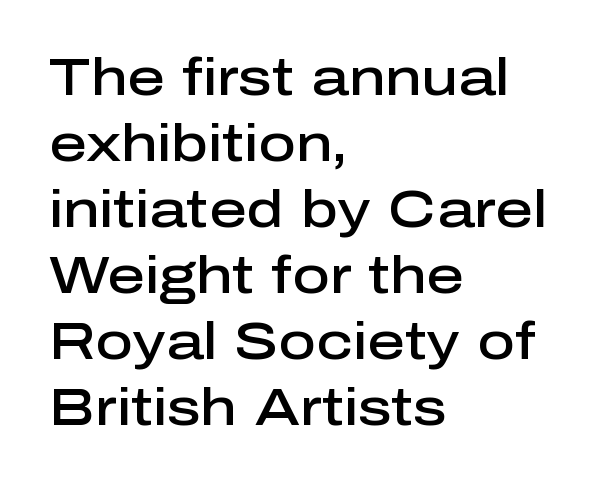
{"serif": "no", "italic": "no", "bold": "semi", "weight": "semibold", "width": "normal", "stroke_contrast": "low", "x_height": "medium", "monospaced": "no", "underline": "no", "align": "left", "line_spacing": "normal", "line_spacing_ratio": 1.27, "letter_spacing": "normal", "letter_spacing_em": 0.0, "glyph_px": 52}
